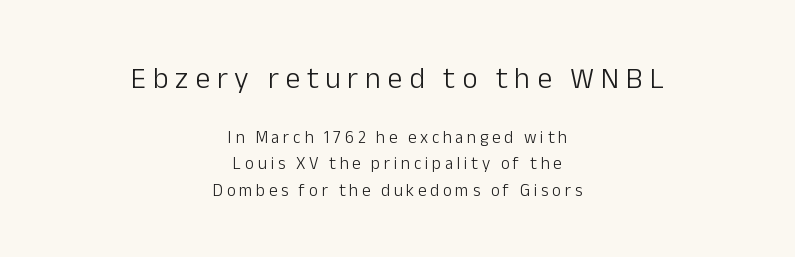
Q: Is the text bold? A: No.
Q: Is the text italic (slanted)? A: No, it is upright.
Q: Is the typeface a serif or a sans-serif typeface? A: Sans-serif.
Q: Is the text underlined? A: No.
Q: How is the paragraph aligned? A: Centered.
Q: Is the spacing between letters normal or unusually wide? A: Unusually wide.
Q: Is the spacing between lines tight, normal or loose? A: Normal.
Q: Which block of text is set in a larger size, the first (top) or the second (bottom)? A: The first (top) one.
Q: Width (condensed, normal, or wide)? A: Normal.
Q: Stroke contrast? A: Low.
Q: x-height? A: Medium.
Q: Monospaced? A: No.
